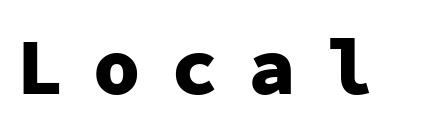
These lines are rendered in a fixed-pitch font. What stands out about the letter spacing? Its width — letters are far apart. Every letter is thick-stroked: bold, no question. A typesetter would label this face a sans. A clean baseline with only descenders dipping below it. Do the letters lean? They stand straight.
